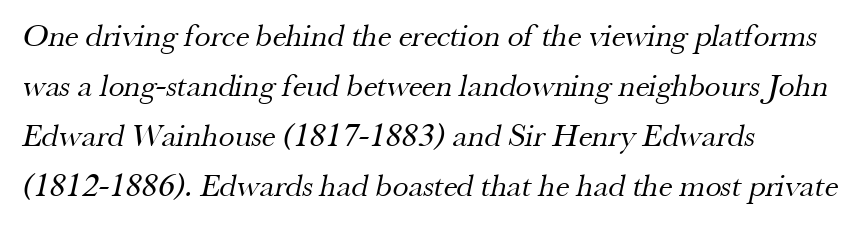
{"serif": "yes", "bold": "no", "weight": "regular", "width": "normal", "stroke_contrast": "medium", "x_height": "small", "monospaced": "no", "underline": "no", "align": "left", "line_spacing": "normal", "line_spacing_ratio": 1.56, "letter_spacing": "normal", "letter_spacing_em": 0.0, "glyph_px": 32}
